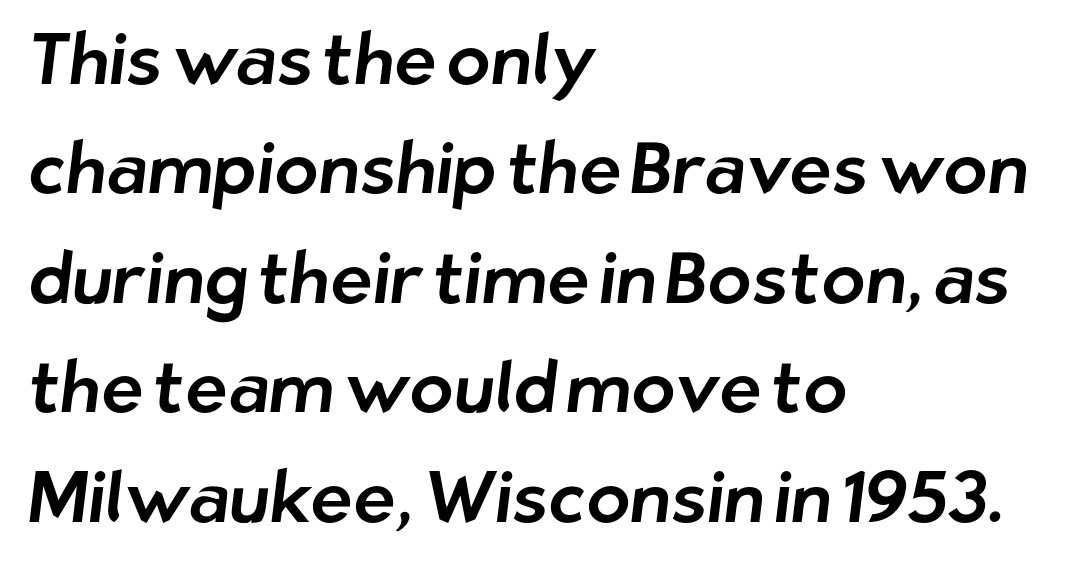
{"serif": "no", "width": "normal", "stroke_contrast": "low", "x_height": "medium", "monospaced": "no", "underline": "no", "align": "left", "line_spacing": "normal", "line_spacing_ratio": 1.52, "letter_spacing": "normal", "letter_spacing_em": 0.0, "glyph_px": 72}
